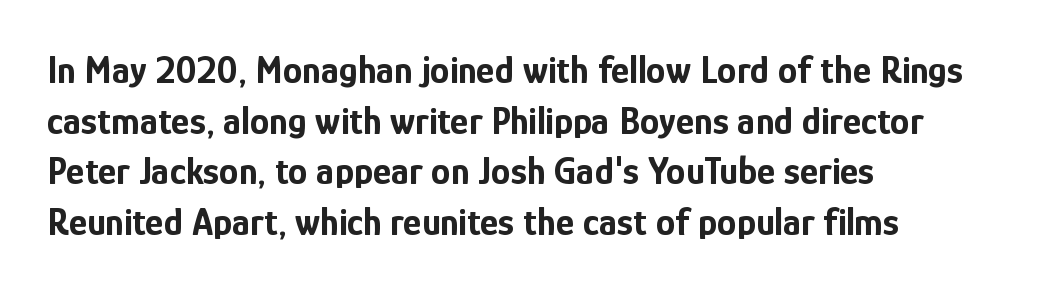
Strong, thick strokes mark this as bold type. Italic? Not at all — the glyphs are vertical. This rendering features lettering with no underline. Glyph-to-glyph distance matches everyday printed text.
